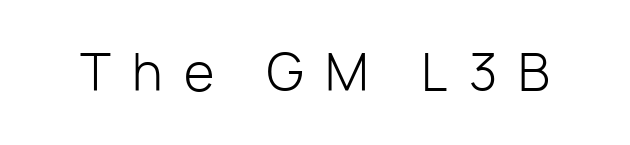
This is sans-serif lettering, the kind often seen on screens and signage. In terms of letterspacing, this is a distinctly airy, spread setting. The passage shown is not bold in any degree. Looks like regular typesetting: each glyph gets only the width it needs. The passage shown is not underscored anywhere.
